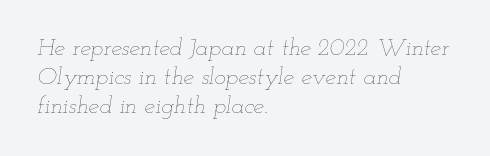
Observe the ordinary spacing: letters are neighbours, not strangers. The lines are quadded left. Does the lettering tilt? It does — this is italic. Stems here are at most as thick as an everyday book face. The glyphs are unaccompanied by any horizontal stroke below them.
